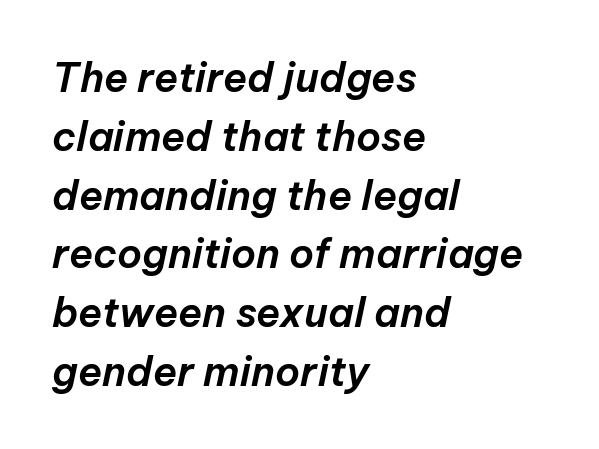
{"italic": "yes", "lean": "right", "slant_degrees": 12, "width": "normal", "stroke_contrast": "low", "x_height": "medium", "monospaced": "no", "underline": "no", "align": "left", "line_spacing": "normal", "line_spacing_ratio": 1.47, "letter_spacing": "normal", "letter_spacing_em": 0.0, "glyph_px": 40}
